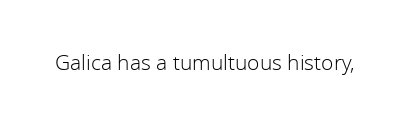
The image shows 21 px text type, upright; set normal letter spacing, not underlined.
